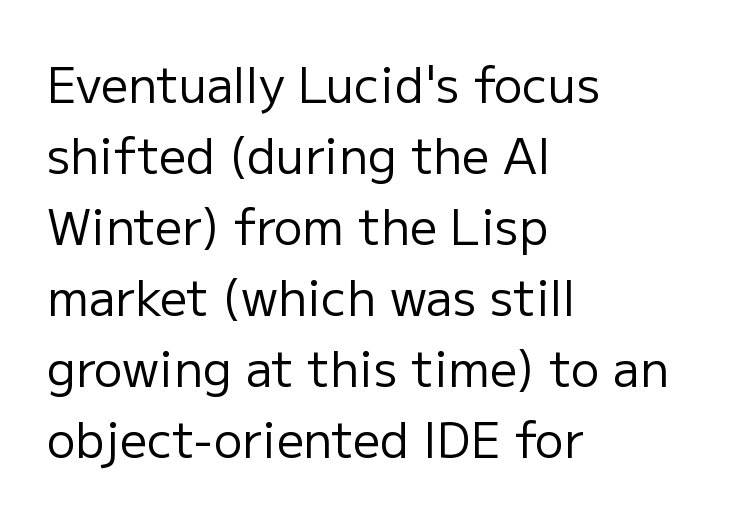
{"serif": "no", "italic": "no", "bold": "no", "weight": "regular", "width": "normal", "stroke_contrast": "low", "x_height": "medium", "monospaced": "no", "underline": "no", "align": "left", "line_spacing": "normal", "line_spacing_ratio": 1.48, "letter_spacing": "normal", "letter_spacing_em": 0.0, "glyph_px": 48}
